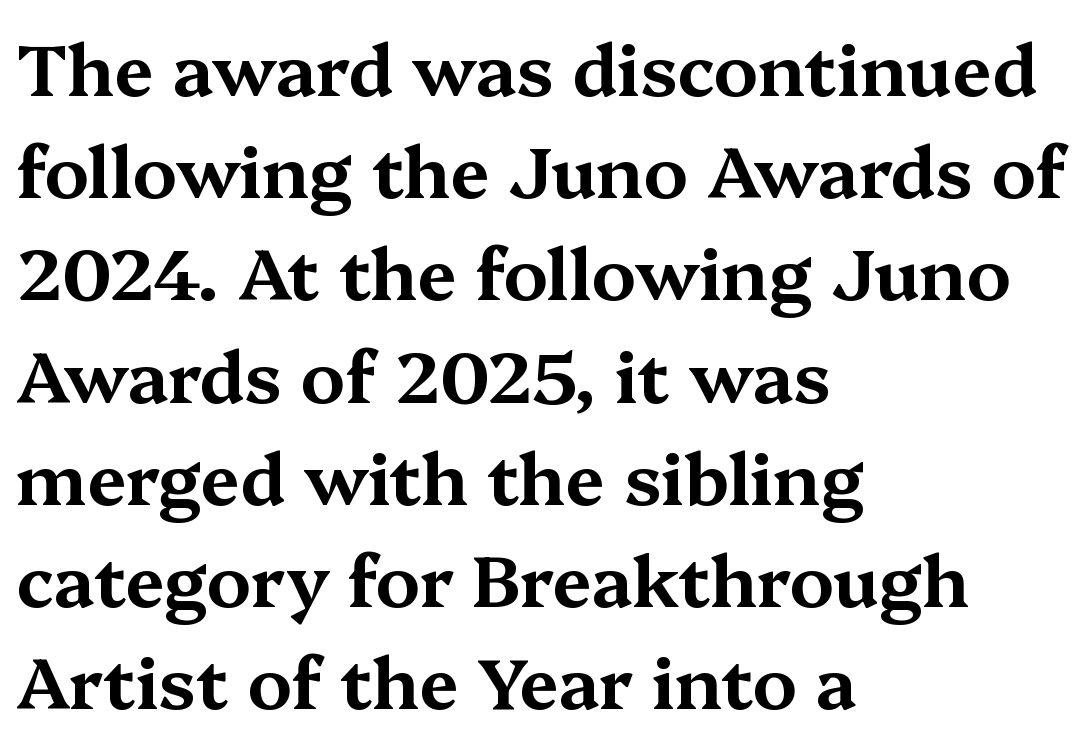
Q: Is the text italic (slanted)? A: No, it is upright.
Q: Is the typeface a serif or a sans-serif typeface? A: Serif.
Q: Is the text underlined? A: No.
Q: How is the paragraph aligned? A: Left-aligned.
Q: Is the spacing between letters normal or unusually wide? A: Normal.
Q: Is the spacing between lines tight, normal or loose? A: Normal.
Q: Width (condensed, normal, or wide)? A: Wide.
Q: Stroke contrast? A: Medium.
Q: x-height? A: Medium.
Q: Monospaced? A: No.
